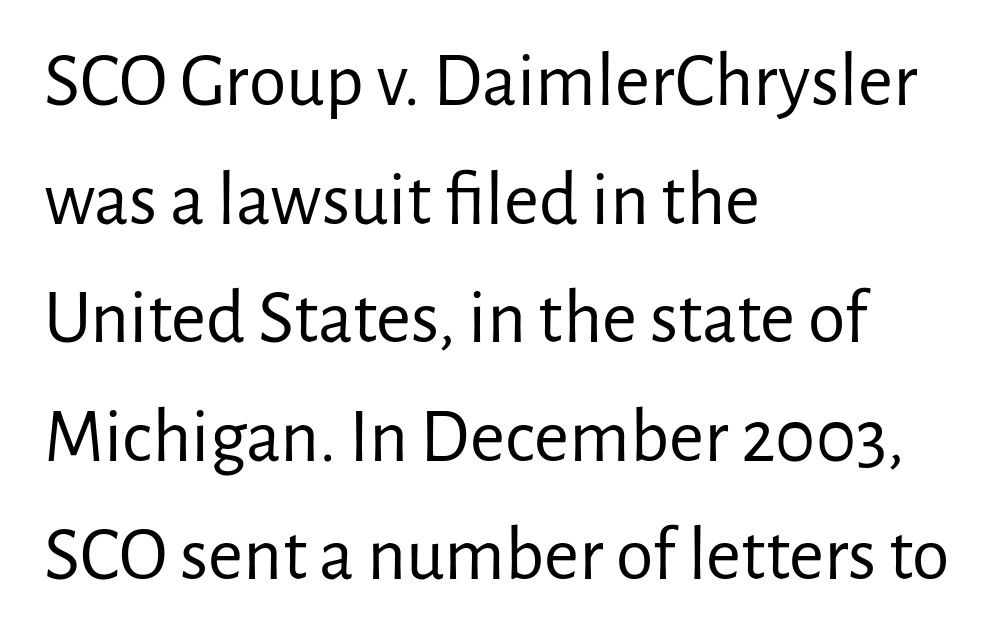
{"serif": "no", "italic": "no", "bold": "no", "weight": "regular", "width": "normal", "stroke_contrast": "low", "x_height": "medium", "monospaced": "no", "underline": "no", "align": "left", "line_spacing": "normal", "line_spacing_ratio": 1.56, "letter_spacing": "normal", "letter_spacing_em": 0.0, "glyph_px": 76}
